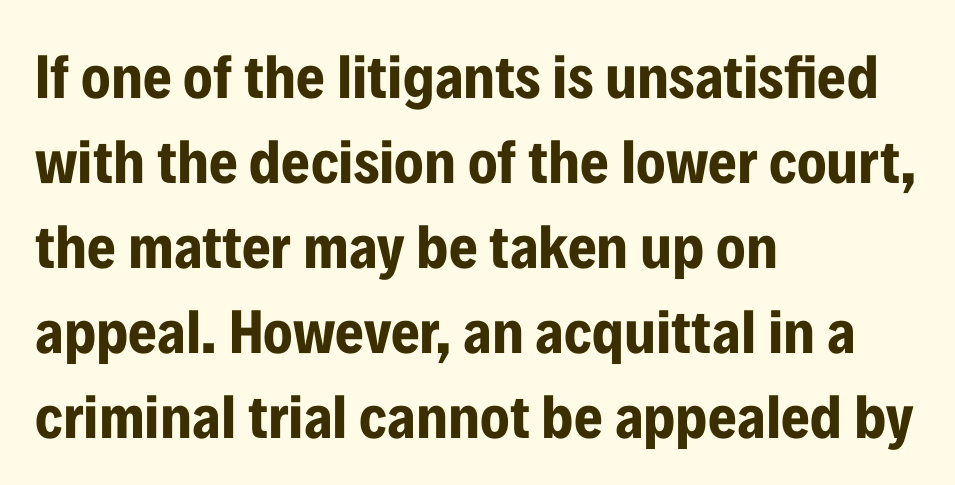
{"serif": "no", "italic": "no", "bold": "yes", "weight": "bold", "width": "condensed", "stroke_contrast": "low", "x_height": "medium", "monospaced": "no", "underline": "no", "align": "left", "line_spacing": "normal", "line_spacing_ratio": 1.37, "letter_spacing": "normal", "letter_spacing_em": 0.0, "glyph_px": 62}
